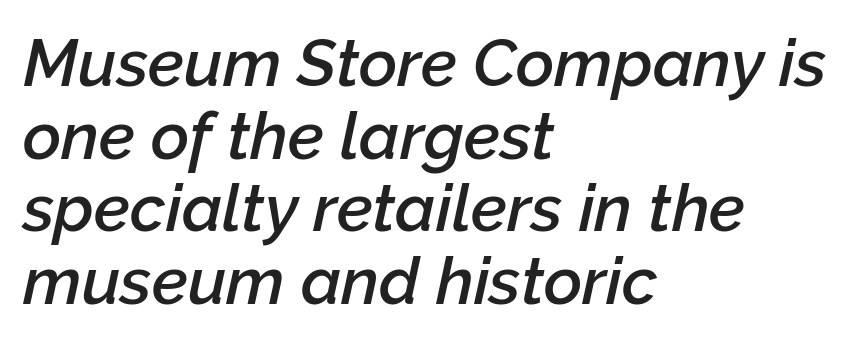
{"italic": "yes", "lean": "right", "slant_degrees": 12, "bold": "semi", "weight": "semibold", "width": "normal", "stroke_contrast": "low", "x_height": "medium", "monospaced": "no", "underline": "no", "align": "left", "line_spacing": "tight", "line_spacing_ratio": 1.1, "letter_spacing": "normal", "letter_spacing_em": 0.0, "glyph_px": 66}
